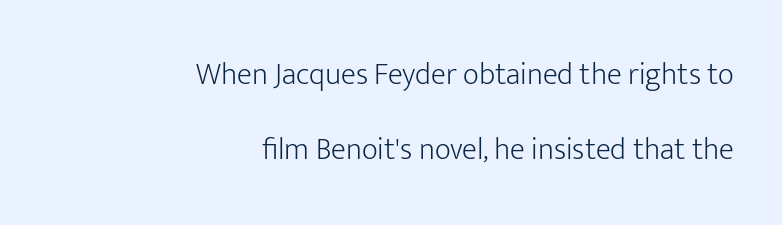
{"serif": "no", "italic": "no", "bold": "no", "weight": "light", "width": "normal", "stroke_contrast": "low", "x_height": "medium", "monospaced": "no", "underline": "no", "align": "right", "line_spacing": "loose", "line_spacing_ratio": 2.42, "letter_spacing": "normal", "letter_spacing_em": 0.0, "glyph_px": 31}
